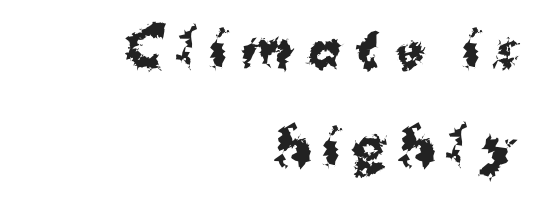
A typesetter would call this proportional, since set widths differ per character. Grotesque or geometric, the face here clearly has no serifs. Lines of text with bare space underneath.
